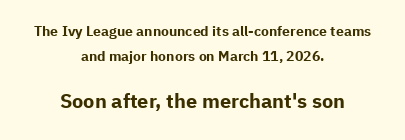
Q: Is the text bold? A: Yes.
Q: Is the text italic (slanted)? A: No, it is upright.
Q: Is the text underlined? A: No.
Q: How is the paragraph aligned? A: Centered.
Q: Is the spacing between letters normal or unusually wide? A: Normal.
Q: Which block of text is set in a larger size, the first (top) or the second (bottom)? A: The second (bottom) one.
